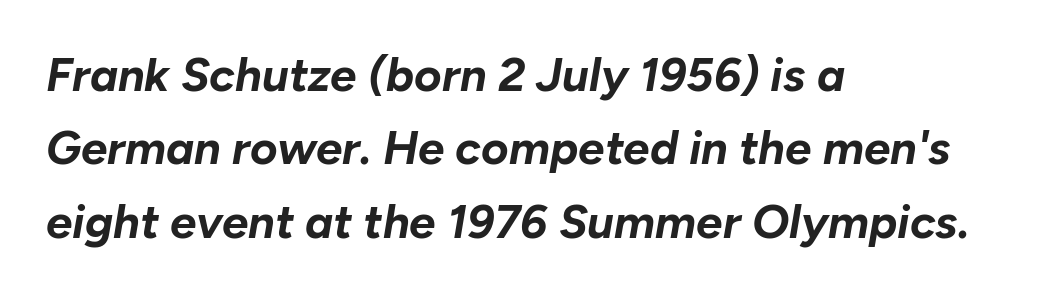
Normally led — the rows are evenly, conventionally spaced. The strip under each line holds only bare page. The gaps between neighbouring characters are ordinary and unremarkable. The typesetter chose a ragged-right arrangement here. The rendering uses a bold face; every stroke is thick and dark.
